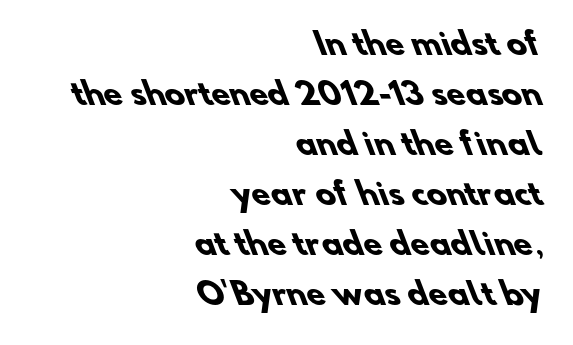
In terms of weight, the rendering is a true, heavy bold. No word sits above an underline. Between one letter and the next there's only the usual sliver of space. Whoever set this chose a conventional vertical rhythm. The passage shown is typed in a proportional face where columns would drift. Typographically, this falls in the sans-serif category.
